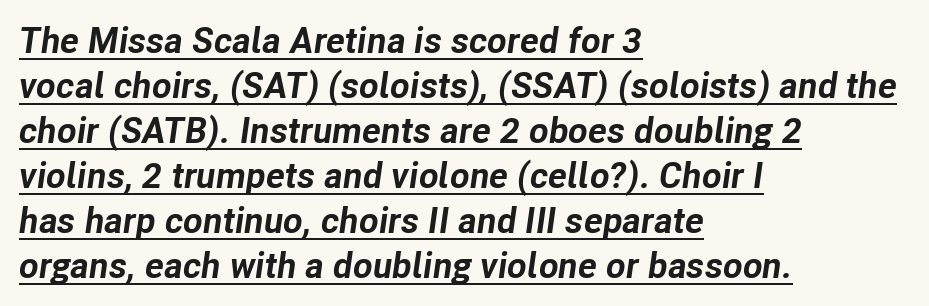
The text block is weighted toward the left margin, trailing off unevenly rightward. What stands out about the letter spacing? Nothing — it is the standard amount. The designer left line spacing at the default. Emphasis is given by a line drawn under the lettering. Looks like regular typesetting: each glyph gets only the width it needs. Emphasis by weight is at full strength: bold.
